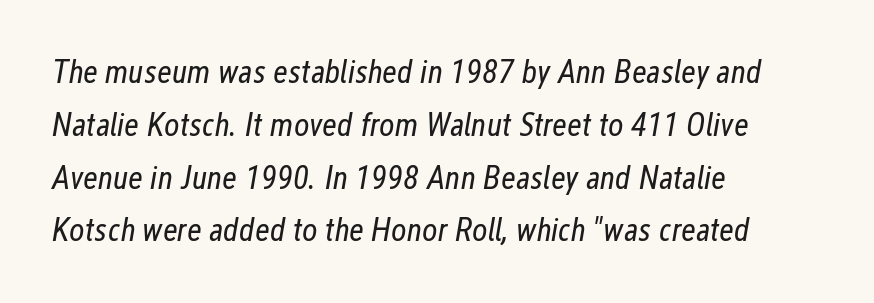
Q: Is the text bold? A: No.
Q: Is the text italic (slanted)? A: Yes, it leans right by about 12 degrees.
Q: Is the text underlined? A: No.
Q: How is the paragraph aligned? A: Left-aligned.
Q: Is the spacing between letters normal or unusually wide? A: Normal.
Q: Is the spacing between lines tight, normal or loose? A: Normal.
Q: Width (condensed, normal, or wide)? A: Condensed.
Q: Stroke contrast? A: Low.
Q: x-height? A: Medium.
Q: Monospaced? A: No.
